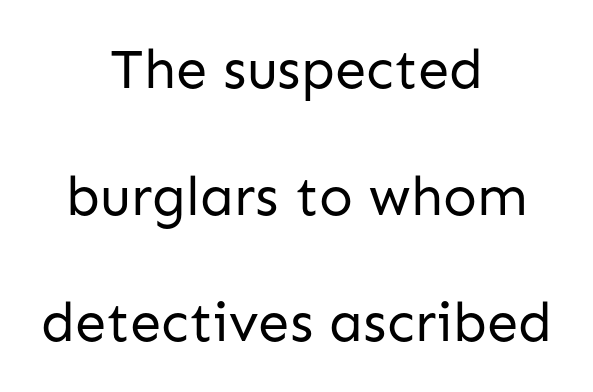
{"serif": "no", "italic": "no", "bold": "no", "weight": "regular", "width": "normal", "stroke_contrast": "low", "x_height": "medium", "monospaced": "no", "underline": "no", "align": "center", "line_spacing": "loose", "line_spacing_ratio": 2.26, "letter_spacing": "normal", "letter_spacing_em": 0.0, "glyph_px": 56}
